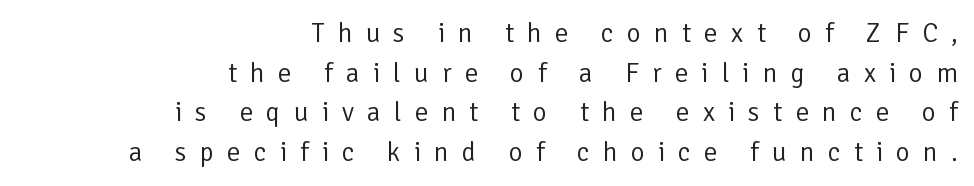
The setting favours the right margin, as signatures and pull-quotes sometimes do. This sample uses an upright cut, with every glyph sitting square on the baseline. Honestly, the row spacing looks completely unremarkable. Rule under the text: the space is simply empty.
